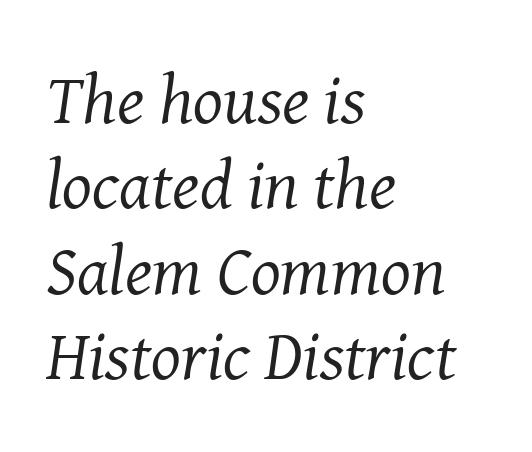
The image shows 70 px regular-weight serif type, italic (leaning right); set left-aligned, line spacing 1.22x, normal letter spacing, not underlined; medium stroke contrast and a medium x-height.
